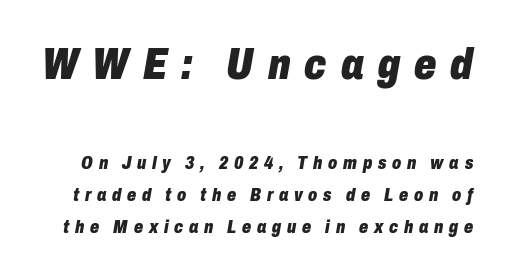
Q: Is the text bold? A: Yes.
Q: Is the text italic (slanted)? A: Yes, it leans right by about 10 degrees.
Q: Is the text underlined? A: No.
Q: Is the spacing between letters normal or unusually wide? A: Unusually wide.
Q: Which block of text is set in a larger size, the first (top) or the second (bottom)? A: The first (top) one.
Q: Width (condensed, normal, or wide)? A: Condensed.
Q: Stroke contrast? A: Low.
Q: x-height? A: Medium.
Q: Monospaced? A: No.
